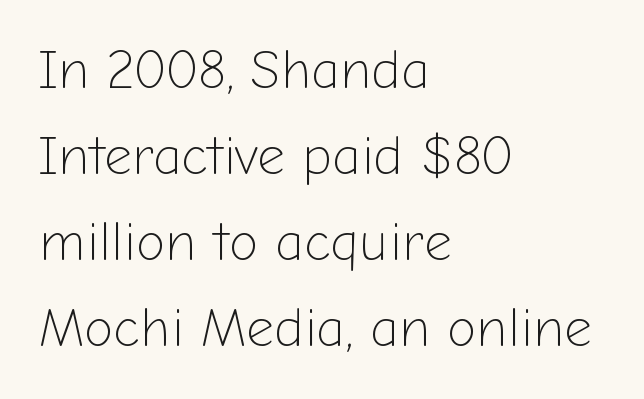
{"serif": "no", "italic": "no", "bold": "no", "weight": "light", "width": "normal", "stroke_contrast": "low", "x_height": "medium", "monospaced": "no", "underline": "no", "align": "left", "line_spacing": "normal", "line_spacing_ratio": 1.59, "letter_spacing": "normal", "letter_spacing_em": 0.0, "glyph_px": 54}
